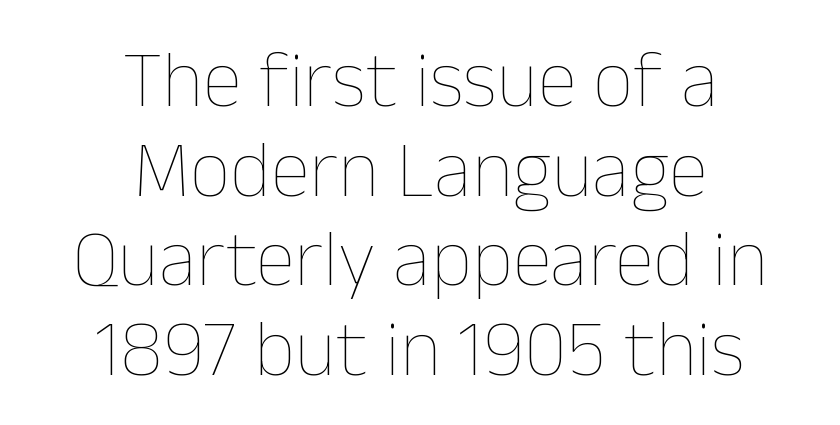
Q: Is the text bold? A: No.
Q: Is the text italic (slanted)? A: No, it is upright.
Q: Is the text underlined? A: No.
Q: How is the paragraph aligned? A: Centered.
Q: Is the spacing between letters normal or unusually wide? A: Normal.
Q: Is the spacing between lines tight, normal or loose? A: Tight.
Q: Width (condensed, normal, or wide)? A: Normal.
Q: Stroke contrast? A: Low.
Q: x-height? A: Medium.
Q: Monospaced? A: No.
